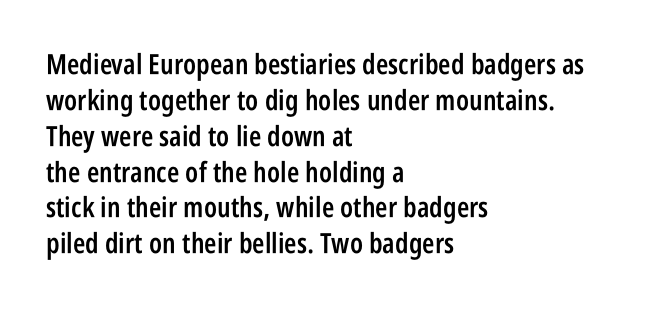
Reading down the column, the eye jumps a familiar distance to each next line. The face used here is proportionally spaced, like ordinary book or web type. Semibold letterforms, between regular and bold. Observe the absence of serifs on each vertical stroke in this sample. Does the copy run flush right? No — it runs flush left.
